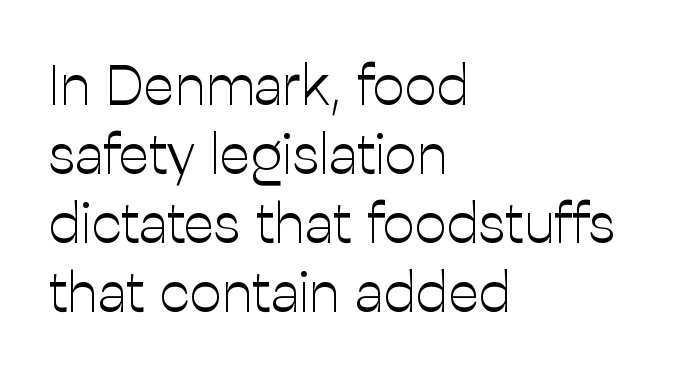
{"serif": "no", "italic": "no", "bold": "no", "weight": "light", "width": "normal", "stroke_contrast": "low", "x_height": "medium", "monospaced": "no", "underline": "no", "align": "left", "line_spacing_ratio": 1.21, "letter_spacing": "normal", "letter_spacing_em": 0.0, "glyph_px": 57}
